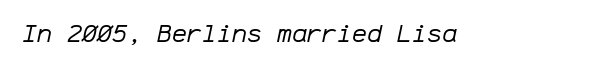
A quiet, ordinary-to-light weight characterises the typeface. A typesetter would call this zero additional tracking. The typography opts for an oblique posture over an upright one. Beneath every word, the page is bare.
